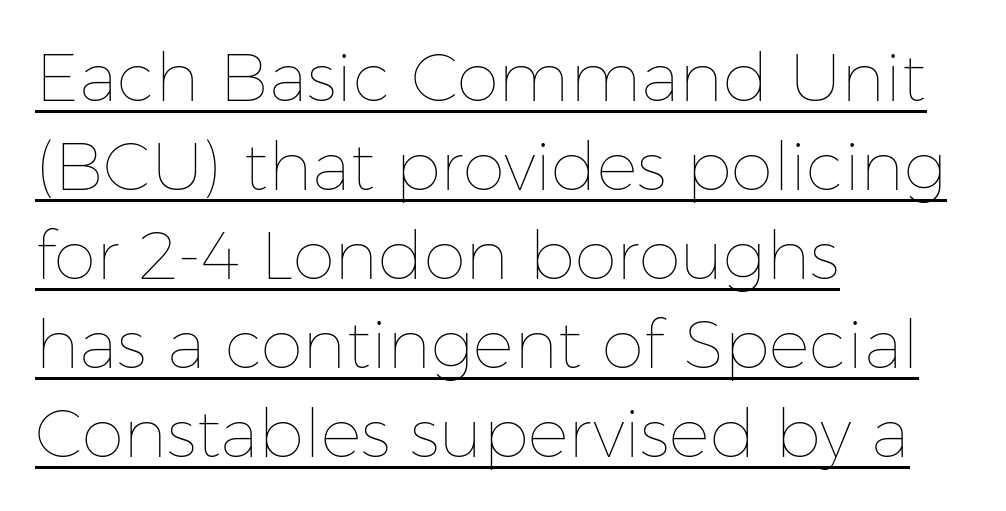
{"italic": "no", "bold": "no", "weight": "thin", "width": "normal", "stroke_contrast": "low", "x_height": "medium", "monospaced": "no", "underline": "yes", "align": "left", "line_spacing": "normal", "line_spacing_ratio": 1.31, "letter_spacing": "normal", "letter_spacing_em": 0.0, "glyph_px": 68}
